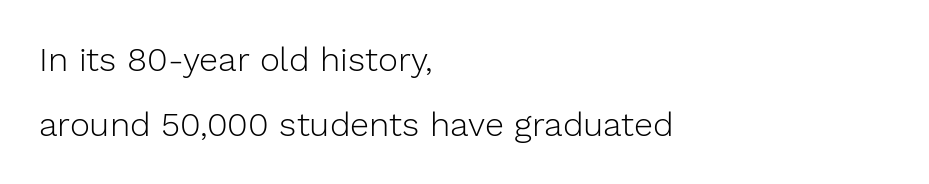
Q: Is the text bold? A: No.
Q: Is the text italic (slanted)? A: No, it is upright.
Q: Is the typeface a serif or a sans-serif typeface? A: Sans-serif.
Q: Is the text underlined? A: No.
Q: How is the paragraph aligned? A: Left-aligned.
Q: Is the spacing between letters normal or unusually wide? A: Normal.
Q: Is the spacing between lines tight, normal or loose? A: Loose.
Q: Width (condensed, normal, or wide)? A: Normal.
Q: Stroke contrast? A: Low.
Q: x-height? A: Medium.
Q: Monospaced? A: No.
